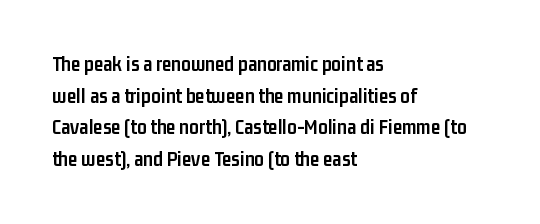
Q: Is the text bold? A: Yes.
Q: Is the text italic (slanted)? A: No, it is upright.
Q: Is the text underlined? A: No.
Q: How is the paragraph aligned? A: Left-aligned.
Q: Is the spacing between letters normal or unusually wide? A: Normal.
Q: Is the spacing between lines tight, normal or loose? A: Normal.
